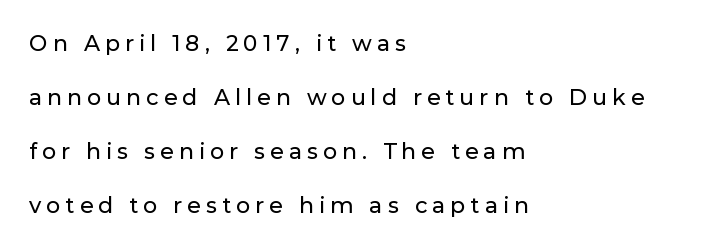
Q: Is the text italic (slanted)? A: No, it is upright.
Q: Is the text underlined? A: No.
Q: How is the paragraph aligned? A: Left-aligned.
Q: Is the spacing between letters normal or unusually wide? A: Unusually wide.
Q: Is the spacing between lines tight, normal or loose? A: Loose.
